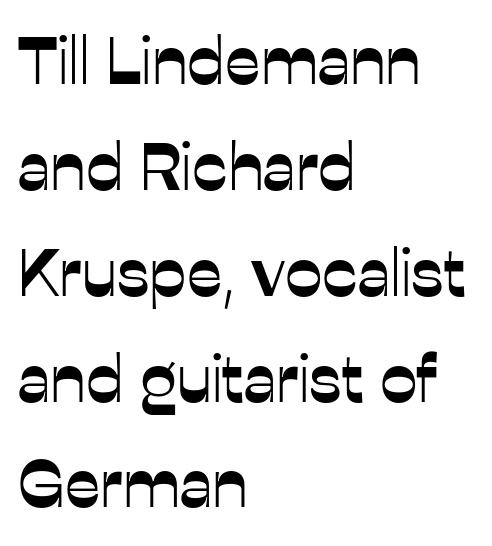
Q: Is the text italic (slanted)? A: No, it is upright.
Q: Is the typeface a serif or a sans-serif typeface? A: Sans-serif.
Q: Is the text underlined? A: No.
Q: How is the paragraph aligned? A: Left-aligned.
Q: Is the spacing between letters normal or unusually wide? A: Normal.
Q: Is the spacing between lines tight, normal or loose? A: Normal.
Q: Width (condensed, normal, or wide)? A: Normal.
Q: Stroke contrast? A: Low.
Q: x-height? A: Medium.
Q: Monospaced? A: No.
